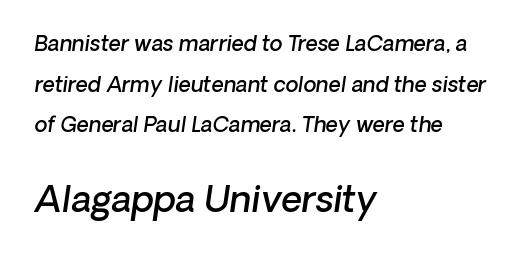
{"italic": "yes", "lean": "right", "slant_degrees": 8, "bold": "semi", "weight": "semibold", "width": "normal", "stroke_contrast": "low", "x_height": "medium", "monospaced": "no", "underline": "no", "align": "left", "line_spacing": "loose", "line_spacing_ratio": 1.93, "letter_spacing": "normal", "letter_spacing_em": 0.0, "larger_block": "second", "size_ratio": 1.71, "glyph_px": 36}
